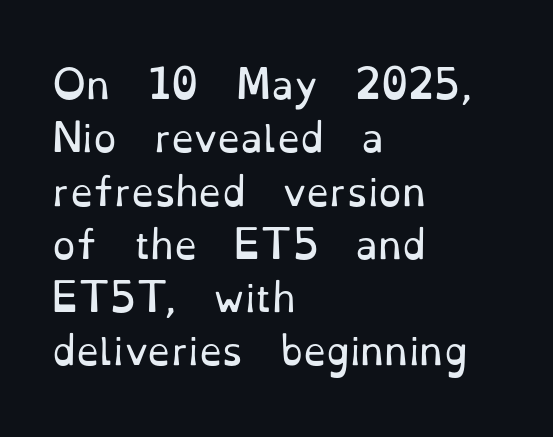
Every character sits straight up, as roman type does. Nothing heavy about these letters — not bold at all. No extra tracking has been applied to these lines. The strip under each line holds only bare page. The letters advance in unequal steps, a hallmark of proportional type.
